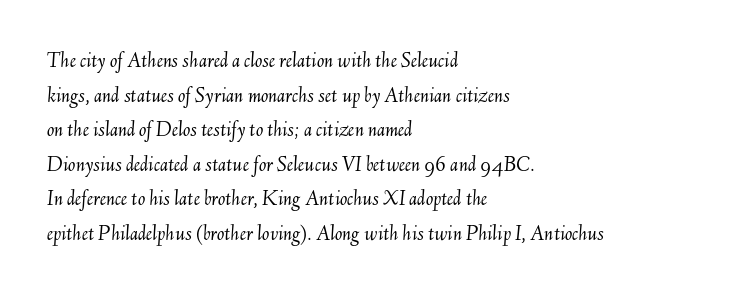
{"italic": "yes", "lean": "right", "slant_degrees": 6, "bold": "no", "underline": "no", "align": "left", "line_spacing": "normal", "line_spacing_ratio": 1.57, "letter_spacing": "normal", "letter_spacing_em": 0.0, "glyph_px": 22}
